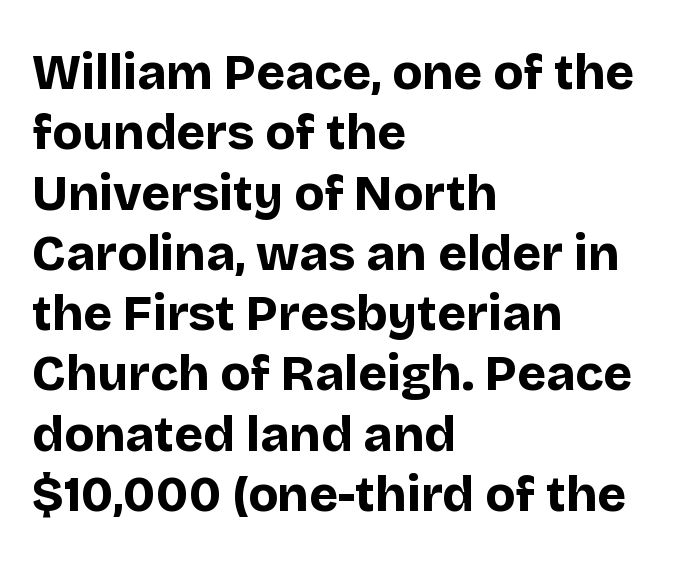
Q: Is the text bold? A: Yes.
Q: Is the text italic (slanted)? A: No, it is upright.
Q: Is the typeface a serif or a sans-serif typeface? A: Sans-serif.
Q: Is the text underlined? A: No.
Q: How is the paragraph aligned? A: Left-aligned.
Q: Is the spacing between letters normal or unusually wide? A: Normal.
Q: Width (condensed, normal, or wide)? A: Normal.
Q: Stroke contrast? A: Low.
Q: x-height? A: Large.
Q: Monospaced? A: No.
